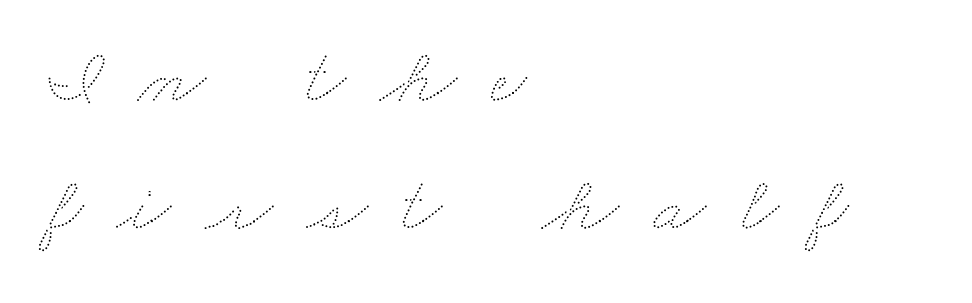
Q: Is the text bold? A: No.
Q: Is the text underlined? A: No.
Q: How is the paragraph aligned? A: Left-aligned.
Q: Is the spacing between letters normal or unusually wide? A: Unusually wide.
Q: Is the spacing between lines tight, normal or loose? A: Normal.
Q: Width (condensed, normal, or wide)? A: Wide.
Q: Stroke contrast? A: Medium.
Q: x-height? A: Small.
Q: Monospaced? A: No.
